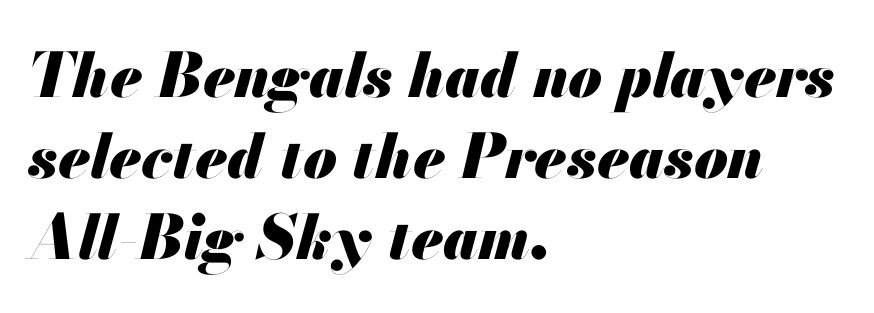
{"italic": "yes", "lean": "right", "slant_degrees": 13, "bold": "yes", "weight": "heavy", "width": "normal", "stroke_contrast": "medium", "x_height": "small", "monospaced": "no", "underline": "no", "align": "left", "line_spacing": "normal", "line_spacing_ratio": 1.33, "letter_spacing": "normal", "letter_spacing_em": 0.0, "glyph_px": 61}
